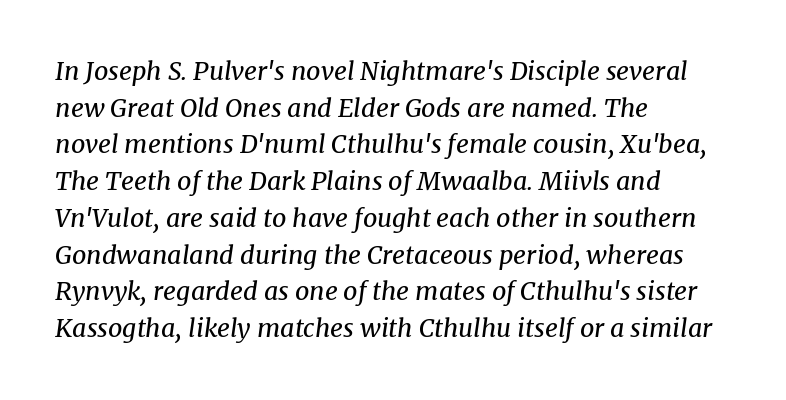
The image shows 25 px text type, italic (leaning right); set left-aligned, normal line spacing (1.47x), normal letter spacing, not underlined.
